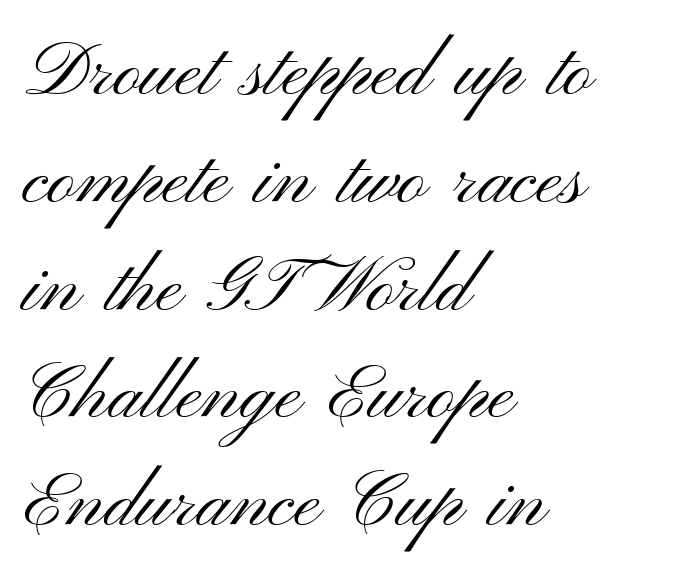
The image shows 77 px light, wide sans-serif type; set left-aligned, normal line spacing (1.4x), normal letter spacing, not underlined; medium stroke contrast and a small x-height.
